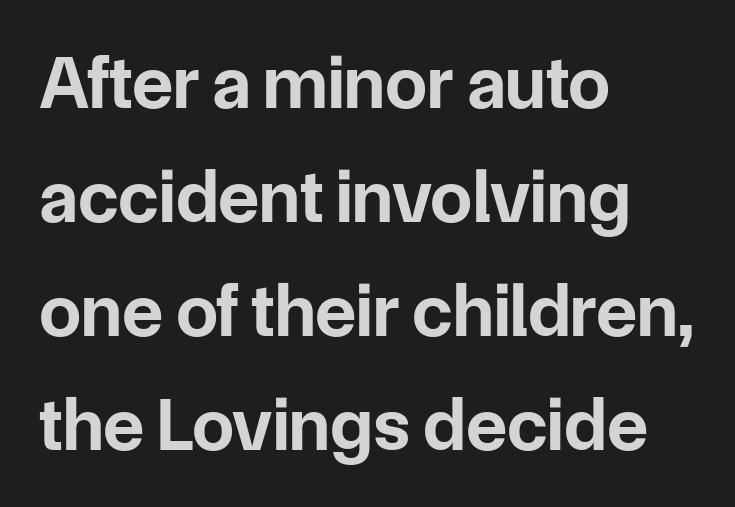
{"serif": "no", "italic": "no", "bold": "yes", "weight": "bold", "width": "normal", "stroke_contrast": "low", "x_height": "medium", "monospaced": "no", "underline": "no", "align": "left", "line_spacing": "normal", "line_spacing_ratio": 1.52, "letter_spacing": "normal", "letter_spacing_em": 0.0, "glyph_px": 75}
